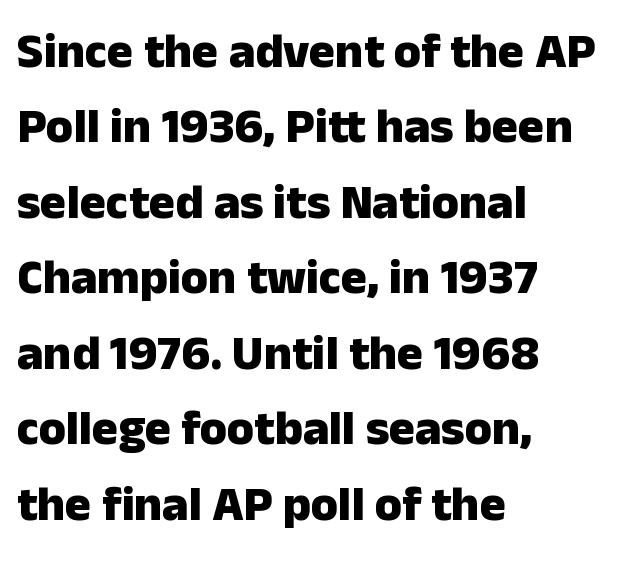
{"serif": "no", "italic": "no", "bold": "yes", "weight": "heavy", "width": "normal", "stroke_contrast": "low", "x_height": "medium", "monospaced": "no", "underline": "no", "align": "left", "line_spacing": "normal", "line_spacing_ratio": 1.54, "letter_spacing": "normal", "letter_spacing_em": 0.0, "glyph_px": 49}
